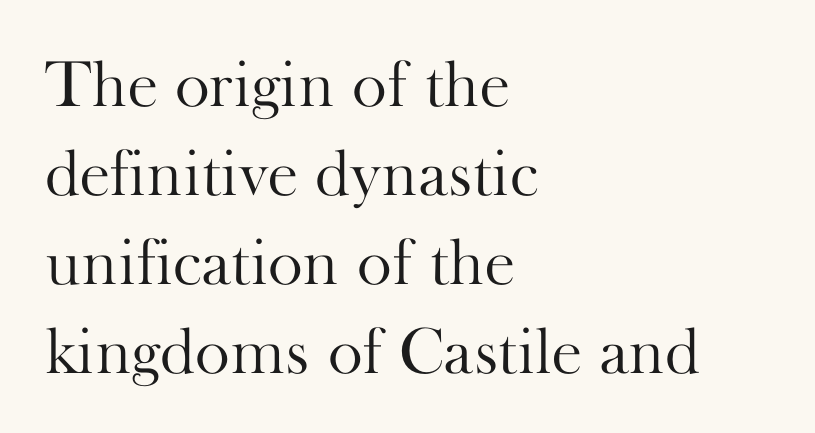
{"serif": "yes", "italic": "no", "bold": "no", "weight": "light", "width": "normal", "stroke_contrast": "high", "x_height": "small", "monospaced": "no", "underline": "no", "align": "left", "line_spacing": "normal", "line_spacing_ratio": 1.35, "letter_spacing": "normal", "letter_spacing_em": 0.0, "glyph_px": 66}
